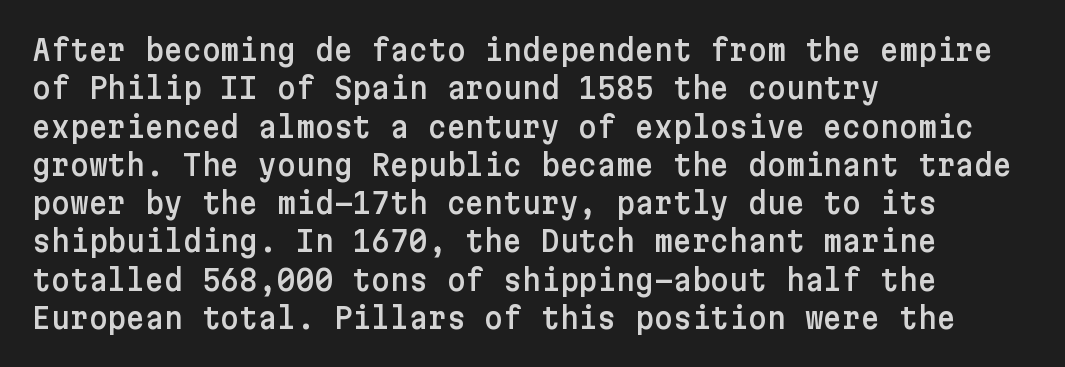
The glyphs in this specimen are sans serif. Regular leading. One-word summary of the alignment: left. The type is set solid horizontally, with unmodified tracking. Lines of text with bare space underneath. The type sits square on the baseline with zero lean.
